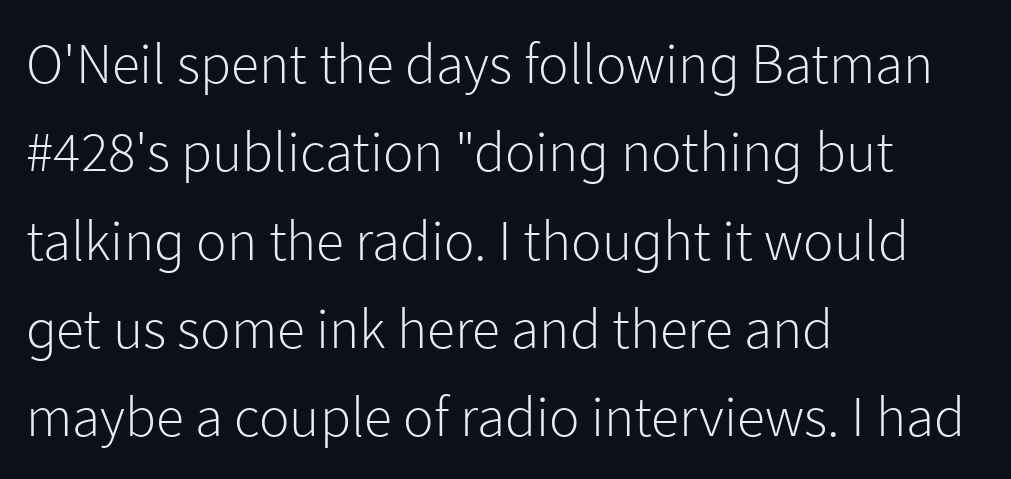
The image shows 57 px light sans-serif type, upright; set left-aligned, normal line spacing (1.55x), normal letter spacing, not underlined; low stroke contrast and a medium x-height.
